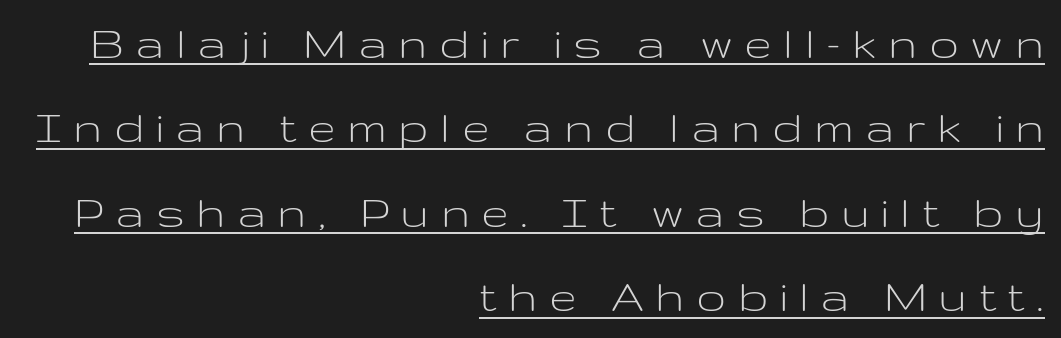
This sample has the flowing, uneven cadence of proportional lettering. Stroke mass is kept to a normal reading level or below. This sample carries an underscore along the baseline area. The space between consecutive lines is moderate. The ragged edge is on the left, which tells us the setting is flush right. The font's upright variant was chosen for this text.
